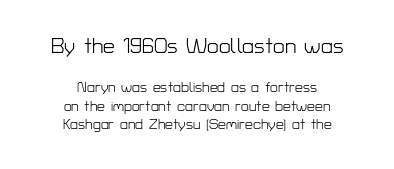
{"italic": "no", "bold": "no", "underline": "no", "align": "center", "line_spacing": "normal", "line_spacing_ratio": 1.34, "letter_spacing": "normal", "letter_spacing_em": 0.0, "larger_block": "first", "size_ratio": 1.5, "glyph_px": 21}
